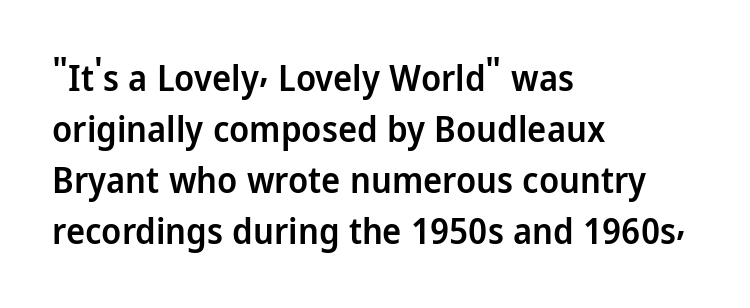
{"serif": "no", "italic": "no", "bold": "semi", "weight": "semibold", "width": "normal", "stroke_contrast": "low", "x_height": "medium", "monospaced": "no", "underline": "no", "align": "left", "line_spacing": "normal", "line_spacing_ratio": 1.42, "letter_spacing": "normal", "letter_spacing_em": 0.0, "glyph_px": 36}
